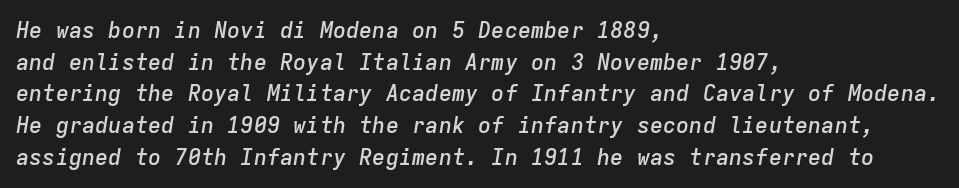
{"italic": "yes", "lean": "right", "slant_degrees": 9, "bold": "semi", "underline": "no", "align": "left", "line_spacing": "normal", "line_spacing_ratio": 1.44, "letter_spacing": "normal", "letter_spacing_em": 0.0, "glyph_px": 22}
